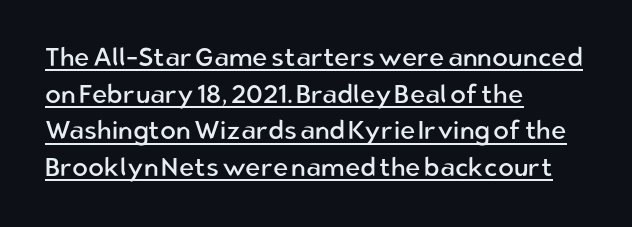
Q: Is the text bold? A: No.
Q: Is the text italic (slanted)? A: No, it is upright.
Q: Is the text underlined? A: Yes.
Q: How is the paragraph aligned? A: Left-aligned.
Q: Is the spacing between letters normal or unusually wide? A: Normal.
Q: Is the spacing between lines tight, normal or loose? A: Normal.
